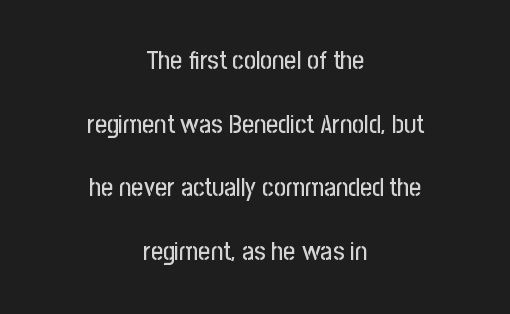
{"italic": "no", "underline": "no", "align": "center", "line_spacing": "loose", "line_spacing_ratio": 2.45, "letter_spacing": "normal", "letter_spacing_em": 0.0, "glyph_px": 26}
